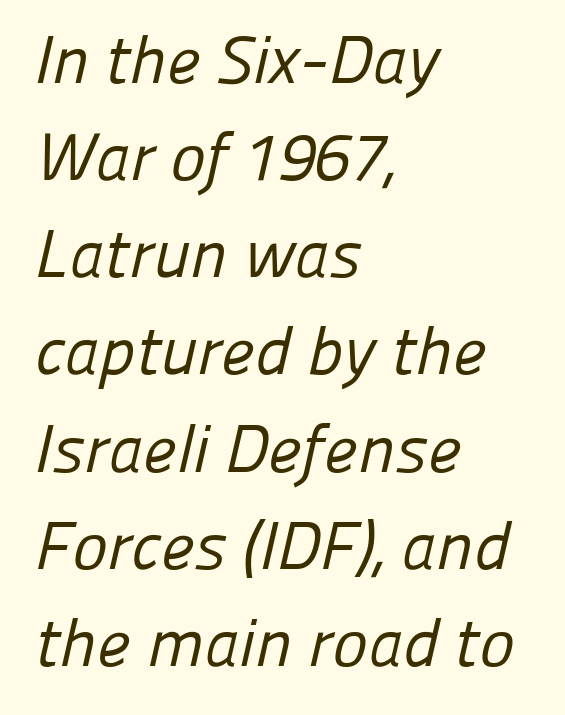
The image shows 67 px regular-weight sans-serif type; set left-aligned, normal line spacing (1.45x), normal letter spacing, not underlined; low stroke contrast and a medium x-height.
